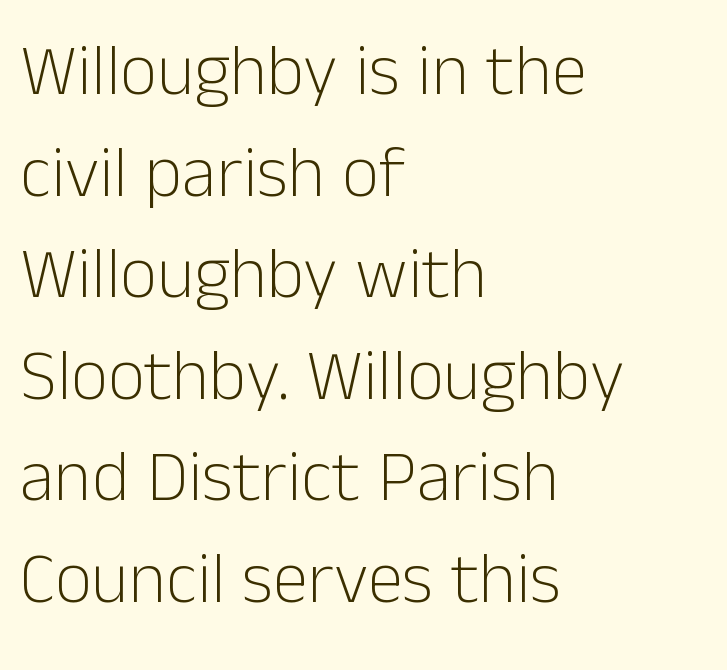
Q: Is the text bold? A: No.
Q: Is the text italic (slanted)? A: No, it is upright.
Q: Is the typeface a serif or a sans-serif typeface? A: Sans-serif.
Q: Is the text underlined? A: No.
Q: How is the paragraph aligned? A: Left-aligned.
Q: Is the spacing between letters normal or unusually wide? A: Normal.
Q: Is the spacing between lines tight, normal or loose? A: Normal.
Q: Width (condensed, normal, or wide)? A: Normal.
Q: Stroke contrast? A: Low.
Q: x-height? A: Medium.
Q: Monospaced? A: No.
